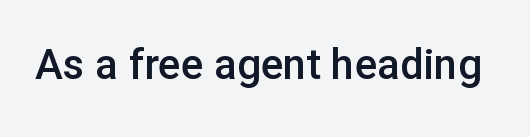
The image shows 42 px semibold sans-serif type, upright; set normal letter spacing, not underlined; low stroke contrast and a medium x-height.
